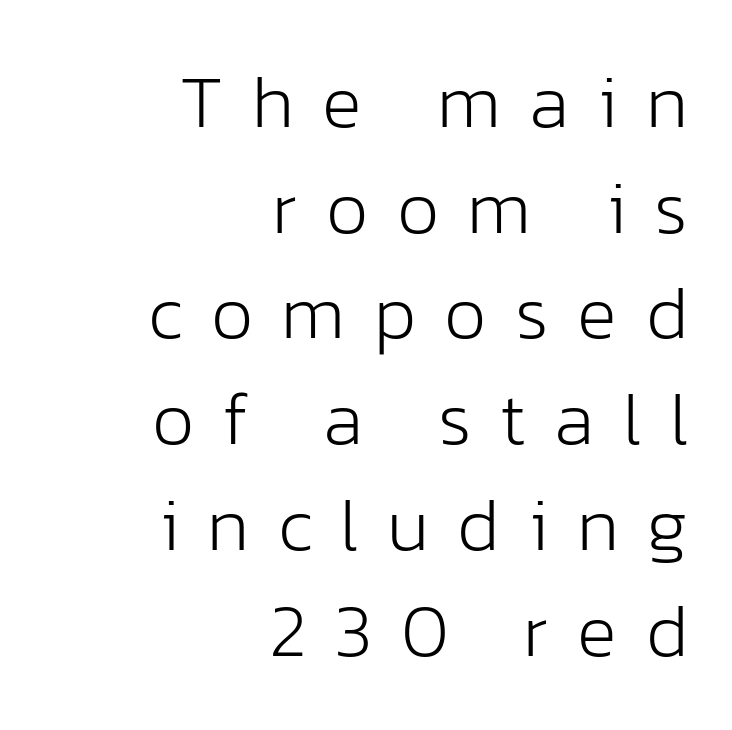
Q: Is the text bold? A: No.
Q: Is the text italic (slanted)? A: No, it is upright.
Q: Is the typeface a serif or a sans-serif typeface? A: Sans-serif.
Q: Is the text underlined? A: No.
Q: How is the paragraph aligned? A: Right-aligned.
Q: Is the spacing between letters normal or unusually wide? A: Unusually wide.
Q: Is the spacing between lines tight, normal or loose? A: Normal.
Q: Width (condensed, normal, or wide)? A: Normal.
Q: Stroke contrast? A: Low.
Q: x-height? A: Medium.
Q: Monospaced? A: No.
